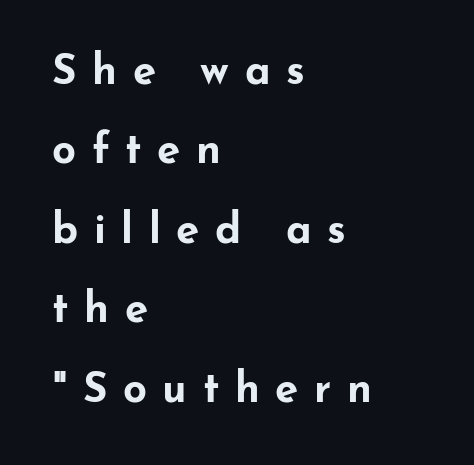
The image shows 42 px bold, wide sans-serif type, upright; set left-aligned, line spacing 1.89x, unusually wide letter spacing (+0.37 em), not underlined; low stroke contrast and a small x-height.
